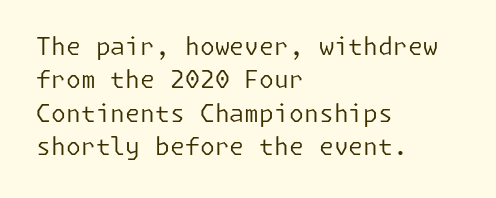
The letterforms sit at book weight or below. Posture: straight, roman, zero tilt. Tracking value appears to be zero — textbook default spacing. The passage shown stacks its lines at a standard gap. Is the block centered? No — it sits flush against the left margin. The foot of each line stays bare and open.
